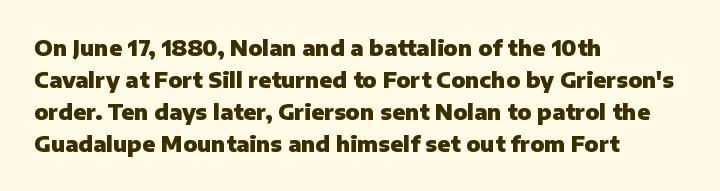
The image shows 21 px bold type, upright; set left-aligned, normal line spacing (1.52x), normal letter spacing, not underlined.
